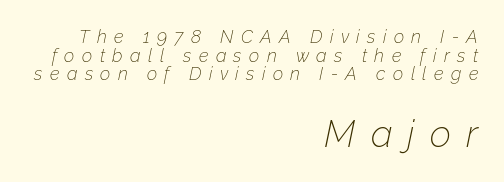
The letters are slanted; this is an italic face. Loose tracking; the words dissolve into strings of separated letters. Weight: regular or lighter. Reading top to bottom, the characters get bigger at the block break.
